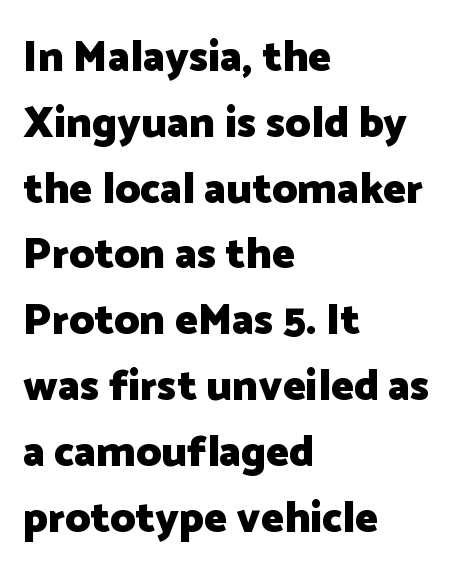
The paragraph shown leans on its left margin. The letters sit at their default tracking, neither squeezed nor spread. Honestly, there is no underline to notice here at all. The glyphs have the mass of a bold cut.
